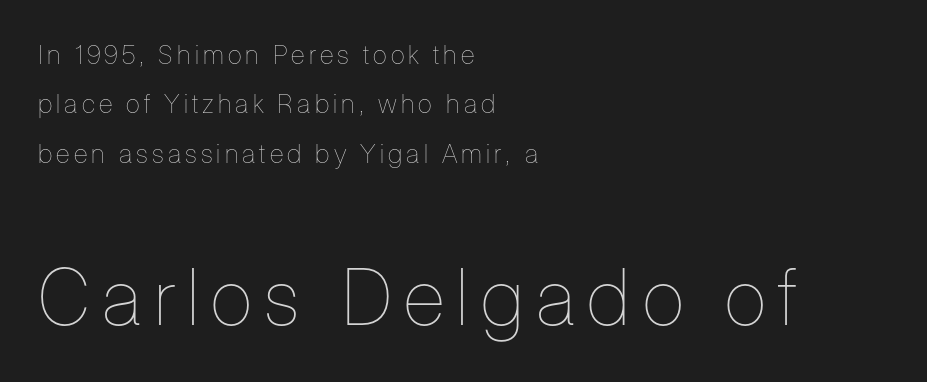
The image shows 78 px thin, condensed type, upright; set left-aligned, loose line spacing (1.9x), not underlined; the second (bottom) block is 3.0x larger; low stroke contrast and a medium x-height.
